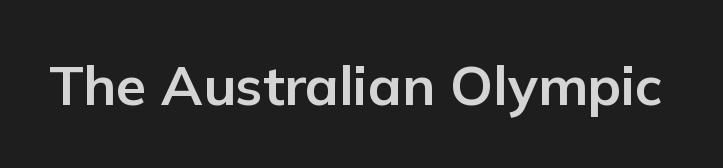
Q: Is the text bold? A: Yes.
Q: Is the text italic (slanted)? A: No, it is upright.
Q: Is the typeface a serif or a sans-serif typeface? A: Sans-serif.
Q: Is the text underlined? A: No.
Q: Is the spacing between letters normal or unusually wide? A: Normal.
Q: Width (condensed, normal, or wide)? A: Normal.
Q: Stroke contrast? A: Low.
Q: x-height? A: Medium.
Q: Monospaced? A: No.
